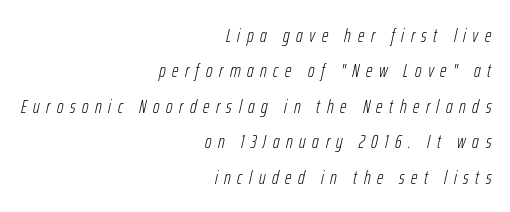
The image shows 20 px text type, italic (leaning right); set right-aligned, line spacing 1.77x, unusually wide letter spacing (+0.33 em), not underlined.
